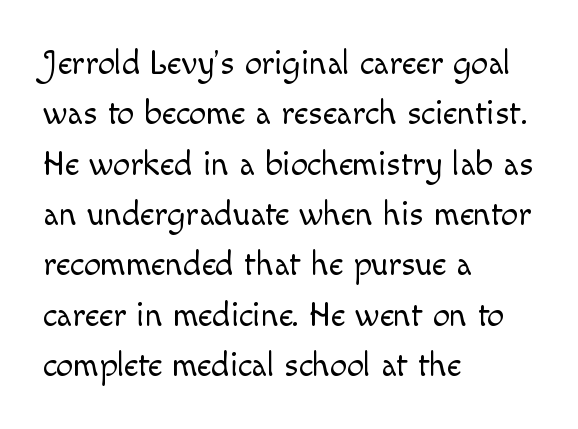
Each word holds together tightly as a unit, with standard inter-letter gaps. Leading: standard. Where is the straight margin? On the left. Upright lettering throughout. The letters look calm and open, with moderate or lighter stems. Is this a fixed-width face? No — the glyphs have proportional, varying widths.
